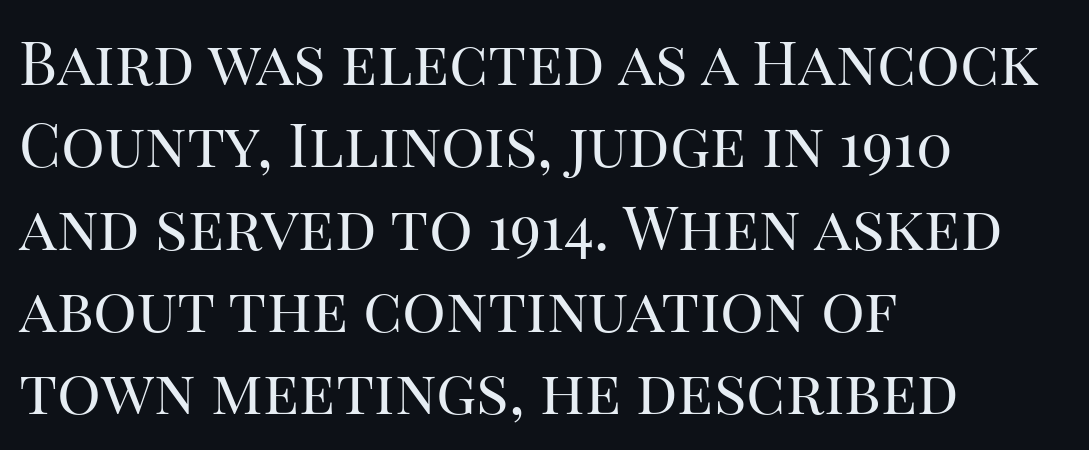
Q: Is the text bold? A: No.
Q: Is the text italic (slanted)? A: No, it is upright.
Q: Is the typeface a serif or a sans-serif typeface? A: Serif.
Q: Is the text underlined? A: No.
Q: How is the paragraph aligned? A: Left-aligned.
Q: Is the spacing between letters normal or unusually wide? A: Normal.
Q: Is the spacing between lines tight, normal or loose? A: Normal.
Q: Width (condensed, normal, or wide)? A: Normal.
Q: Stroke contrast? A: High.
Q: x-height? A: Large.
Q: Monospaced? A: No.
